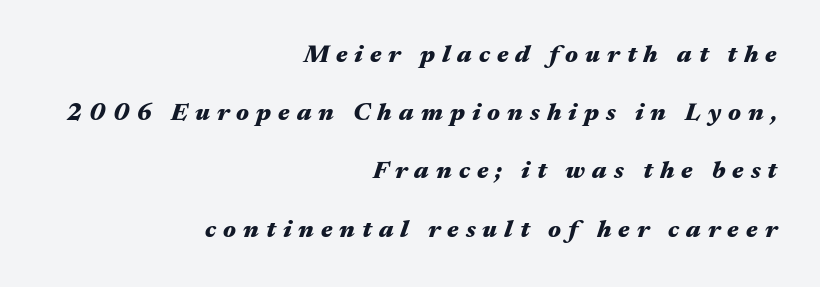
Quick note: italic. This sample is right-justified, so line beginnings fall wherever the words allow. Students, observe: this is what heavily led, spacious text looks like. Loose tracking; the words dissolve into strings of separated letters. How heavy is the stroke? Heavy — this is a bold.
